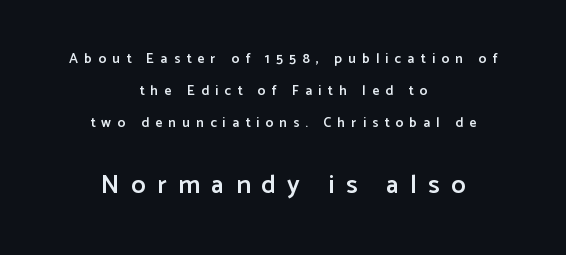
The designer dialed line spacing up above the default. A bare baseline throughout the passage. Ordinary non-slanted type is in use. Honestly, the letter spacing is so wide it's the main thing you notice. A student would notice the bottom passage is typeset larger than what precedes it. Typographic density is moderately raised because the face is semibold.
